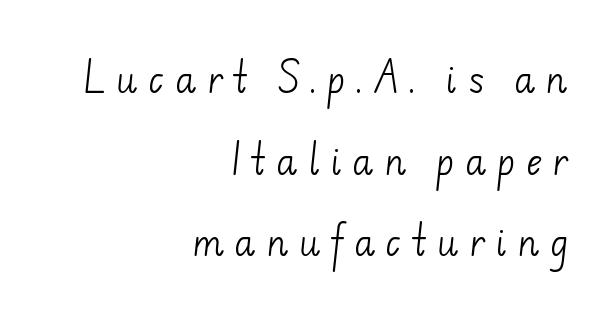
The image shows 35 px light sans-serif type; set right-aligned, loose line spacing (2.33x), unusually wide letter spacing (+0.29 em), not underlined; low stroke contrast and a small x-height.
